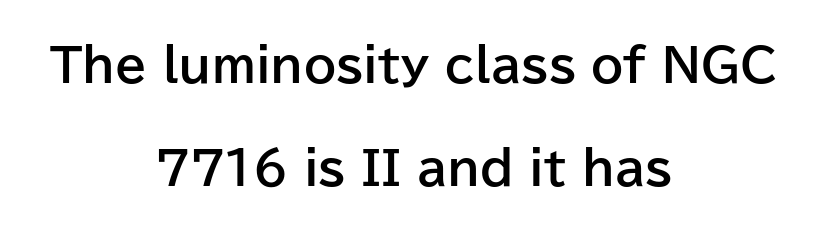
Short and long lines alike share a common midpoint. Does the leading feel generous? Absolutely, it's lavish. A clean baseline with only descenders dipping below it. Does the weight exceed regular? Yes, all the way to bold. The horizontal fit of the characters is conventional and even.
